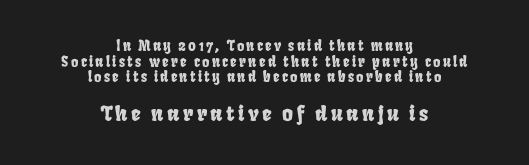
{"underline": "no", "align": "center", "line_spacing": "tight", "line_spacing_ratio": 1.11, "larger_block": "second", "size_ratio": 1.5, "glyph_px": 21}
